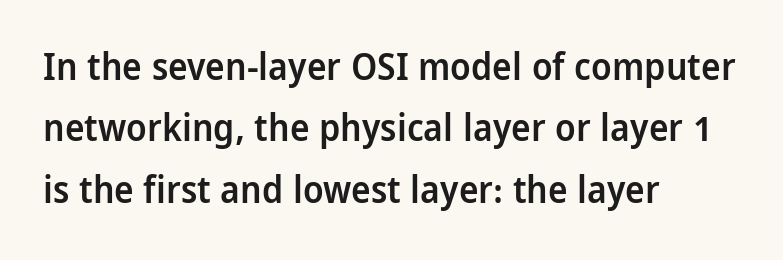
Q: Is the text bold? A: Semi-bold.
Q: Is the text italic (slanted)? A: No, it is upright.
Q: Is the typeface a serif or a sans-serif typeface? A: Sans-serif.
Q: Is the text underlined? A: No.
Q: How is the paragraph aligned? A: Left-aligned.
Q: Is the spacing between letters normal or unusually wide? A: Normal.
Q: Is the spacing between lines tight, normal or loose? A: Normal.
Q: Width (condensed, normal, or wide)? A: Condensed.
Q: Stroke contrast? A: Low.
Q: x-height? A: Large.
Q: Monospaced? A: No.
